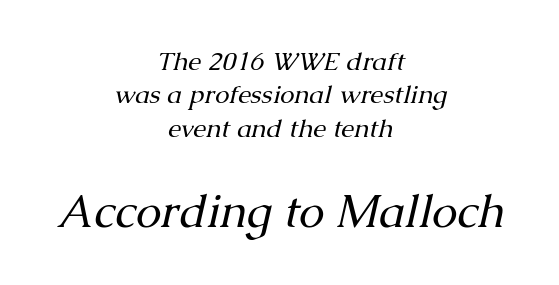
The image shows 46 px regular-weight serif type, italic (leaning right); set centered, normal line spacing (1.28x), normal letter spacing, not underlined; the second (bottom) block is 1.77x larger; medium stroke contrast and a medium x-height.
